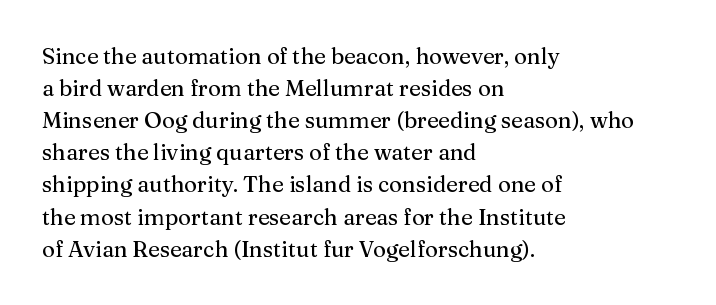
The image shows 22 px text type, upright; set left-aligned, normal line spacing (1.46x), normal letter spacing, not underlined.
